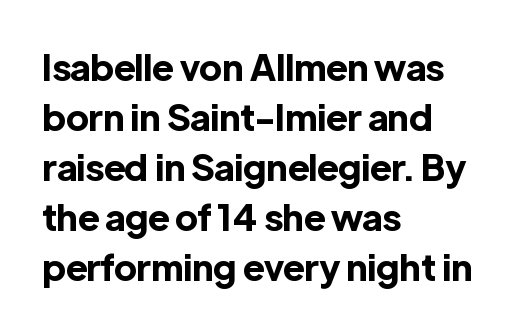
Q: Is the text bold? A: Yes.
Q: Is the text italic (slanted)? A: No, it is upright.
Q: Is the typeface a serif or a sans-serif typeface? A: Sans-serif.
Q: Is the text underlined? A: No.
Q: How is the paragraph aligned? A: Left-aligned.
Q: Is the spacing between letters normal or unusually wide? A: Normal.
Q: Is the spacing between lines tight, normal or loose? A: Normal.
Q: Width (condensed, normal, or wide)? A: Normal.
Q: x-height? A: Medium.
Q: Monospaced? A: No.
